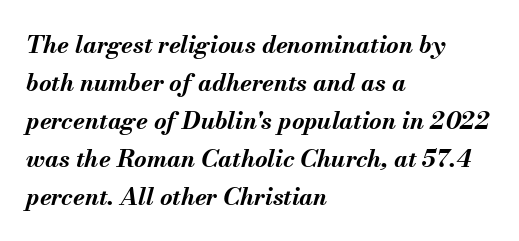
The image shows 24 px bold type, italic (leaning right); set left-aligned, normal line spacing (1.58x), normal letter spacing, not underlined.
